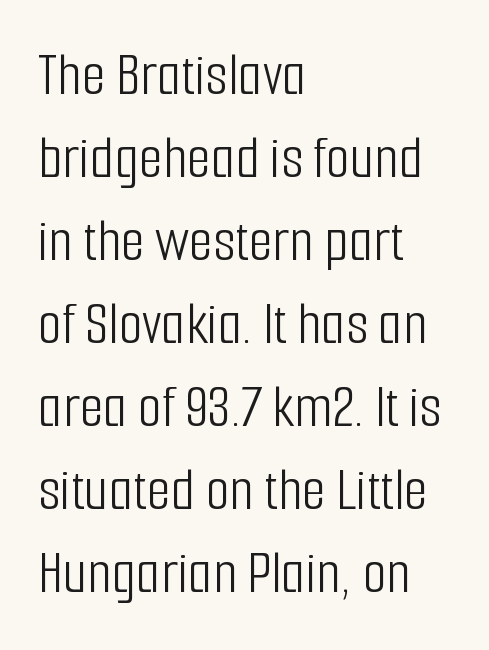
Q: Is the text bold? A: No.
Q: Is the text italic (slanted)? A: No, it is upright.
Q: Is the typeface a serif or a sans-serif typeface? A: Sans-serif.
Q: Is the text underlined? A: No.
Q: How is the paragraph aligned? A: Left-aligned.
Q: Is the spacing between letters normal or unusually wide? A: Normal.
Q: Is the spacing between lines tight, normal or loose? A: Normal.
Q: Width (condensed, normal, or wide)? A: Condensed.
Q: Stroke contrast? A: Low.
Q: x-height? A: Medium.
Q: Monospaced? A: No.
